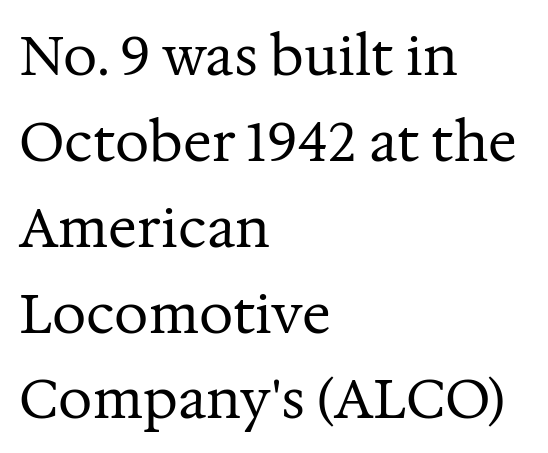
{"serif": "yes", "italic": "no", "bold": "no", "weight": "regular", "width": "normal", "stroke_contrast": "medium", "x_height": "medium", "monospaced": "no", "underline": "no", "align": "left", "line_spacing": "normal", "line_spacing_ratio": 1.59, "letter_spacing": "normal", "letter_spacing_em": 0.0, "glyph_px": 54}
